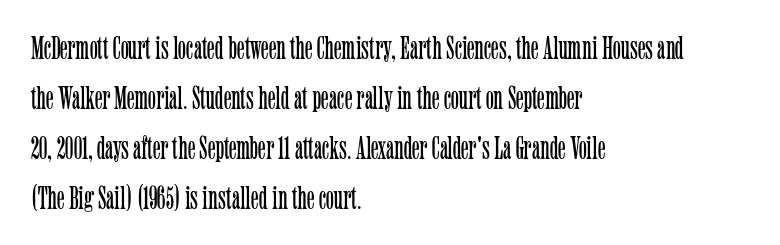
{"serif": "yes", "italic": "no", "bold": "no", "weight": "light", "width": "condensed", "stroke_contrast": "low", "x_height": "medium", "monospaced": "no", "underline": "no", "align": "left", "line_spacing": "normal", "line_spacing_ratio": 1.52, "letter_spacing": "normal", "letter_spacing_em": 0.0, "glyph_px": 33}
